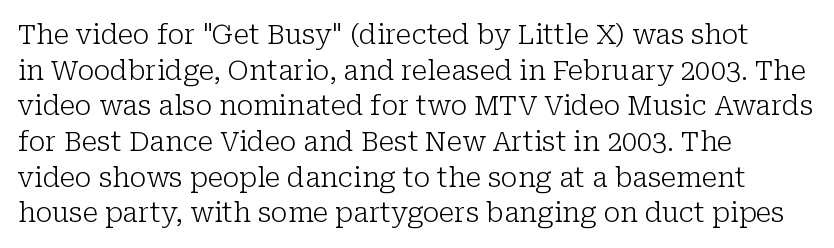
Q: Is the text bold? A: No.
Q: Is the text italic (slanted)? A: No, it is upright.
Q: Is the text underlined? A: No.
Q: How is the paragraph aligned? A: Left-aligned.
Q: Is the spacing between letters normal or unusually wide? A: Normal.
Q: Is the spacing between lines tight, normal or loose? A: Normal.
